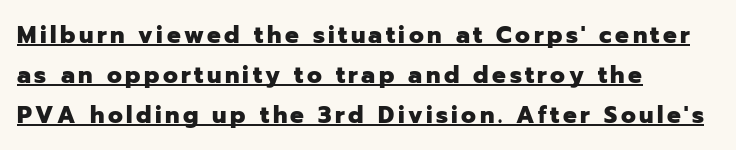
{"italic": "no", "bold": "yes", "underline": "yes", "align": "left", "line_spacing_ratio": 1.73, "glyph_px": 23}
